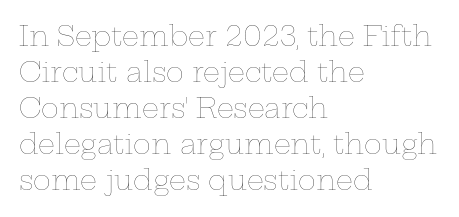
{"italic": "no", "bold": "no", "underline": "no", "align": "left", "line_spacing": "normal", "line_spacing_ratio": 1.33, "letter_spacing": "normal", "letter_spacing_em": 0.0, "glyph_px": 27}
